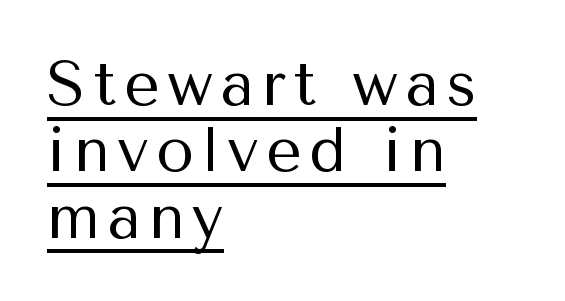
Q: Is the text bold? A: No.
Q: Is the text italic (slanted)? A: No, it is upright.
Q: Is the typeface a serif or a sans-serif typeface? A: Sans-serif.
Q: Is the text underlined? A: Yes.
Q: How is the paragraph aligned? A: Left-aligned.
Q: Is the spacing between lines tight, normal or loose? A: Tight.
Q: Width (condensed, normal, or wide)? A: Normal.
Q: Stroke contrast? A: Medium.
Q: x-height? A: Medium.
Q: Monospaced? A: No.
